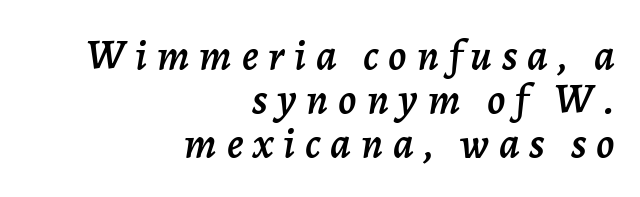
Q: Is the text italic (slanted)? A: Yes, it leans right by about 7 degrees.
Q: Is the text underlined? A: No.
Q: How is the paragraph aligned? A: Right-aligned.
Q: Is the spacing between letters normal or unusually wide? A: Unusually wide.
Q: Is the spacing between lines tight, normal or loose? A: Tight.
Q: Width (condensed, normal, or wide)? A: Normal.
Q: Stroke contrast? A: Low.
Q: x-height? A: Medium.
Q: Monospaced? A: No.
